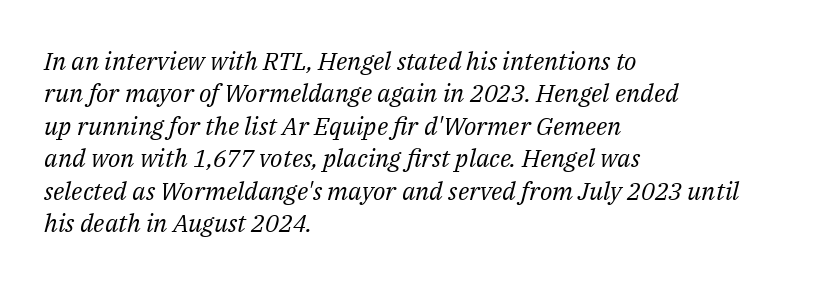
Nobody drew a line under any word here. The lines are quadded left. The rows are spaced the way most documents space them. Is the letter spacing exaggerated? No — it looks like the ordinary default. The whole block is typeset with a tilt. This reads as an unemphasized weight, regular at the heaviest.
